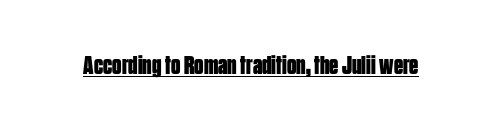
Q: Is the text bold? A: Yes.
Q: Is the text italic (slanted)? A: No, it is upright.
Q: Is the text underlined? A: Yes.
Q: Is the spacing between letters normal or unusually wide? A: Normal.
